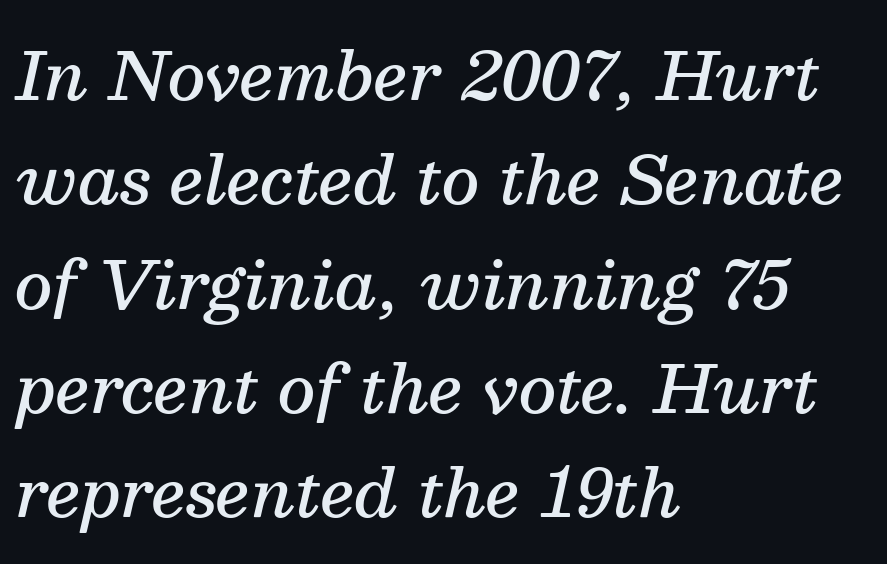
Normally led — the rows are evenly, conventionally spaced. Compared with typical body copy, the letter spacing here is the same. These lines were composed using italics. This sample uses a serif face. A student would call this left alignment; a typographer would say flush left, rag right. The typesetting leans somewhat heavy: a semibold.
